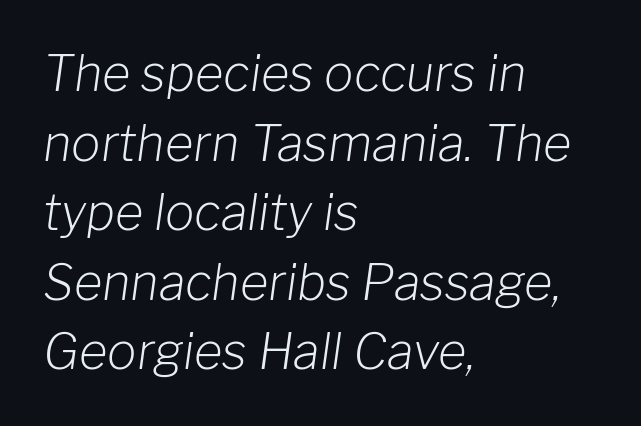
Q: Is the text bold? A: No.
Q: Is the text italic (slanted)? A: Yes, it leans right by about 8 degrees.
Q: Is the text underlined? A: No.
Q: How is the paragraph aligned? A: Left-aligned.
Q: Is the spacing between letters normal or unusually wide? A: Normal.
Q: Is the spacing between lines tight, normal or loose? A: Normal.
Q: Width (condensed, normal, or wide)? A: Normal.
Q: Stroke contrast? A: Low.
Q: x-height? A: Medium.
Q: Monospaced? A: No.
